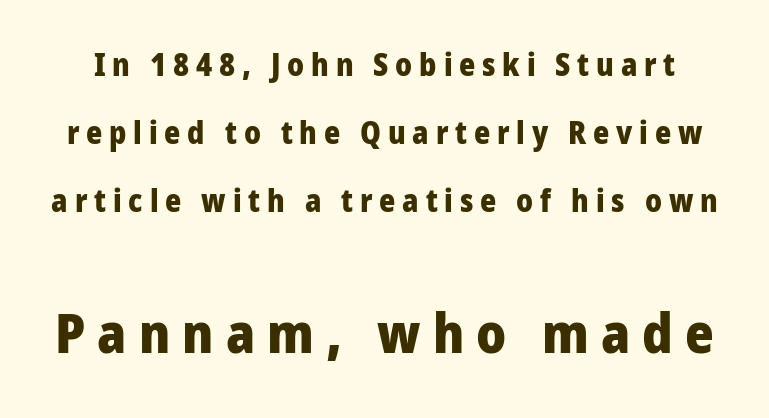
Q: Is the text bold? A: Yes.
Q: Is the text italic (slanted)? A: No, it is upright.
Q: Is the typeface a serif or a sans-serif typeface? A: Sans-serif.
Q: Is the text underlined? A: No.
Q: Is the spacing between letters normal or unusually wide? A: Unusually wide.
Q: Is the spacing between lines tight, normal or loose? A: Loose.
Q: Which block of text is set in a larger size, the first (top) or the second (bottom)? A: The second (bottom) one.
Q: Width (condensed, normal, or wide)? A: Normal.
Q: Stroke contrast? A: Low.
Q: x-height? A: Medium.
Q: Monospaced? A: No.
